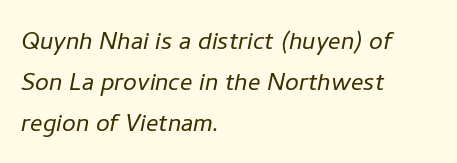
You can tell it's italic because the verticals aren't actually vertical. Compared with a typical body face, this is equally light or lighter still. Teacher's note: observe the even left margin — that is flush-left alignment. Anything drawn beneath the words? Only blank space. These lines sit exactly where default settings would place them. The rendering uses natural spacing where letterforms have individual widths.
